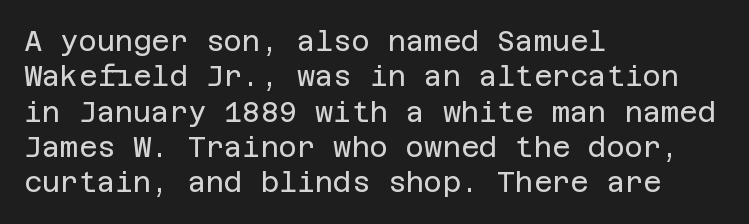
Q: Is the text bold? A: No.
Q: Is the text italic (slanted)? A: No, it is upright.
Q: Is the typeface a serif or a sans-serif typeface? A: Sans-serif.
Q: Is the text underlined? A: No.
Q: How is the paragraph aligned? A: Left-aligned.
Q: Is the spacing between letters normal or unusually wide? A: Normal.
Q: Is the spacing between lines tight, normal or loose? A: Normal.
Q: Width (condensed, normal, or wide)? A: Normal.
Q: Stroke contrast? A: Low.
Q: x-height? A: Large.
